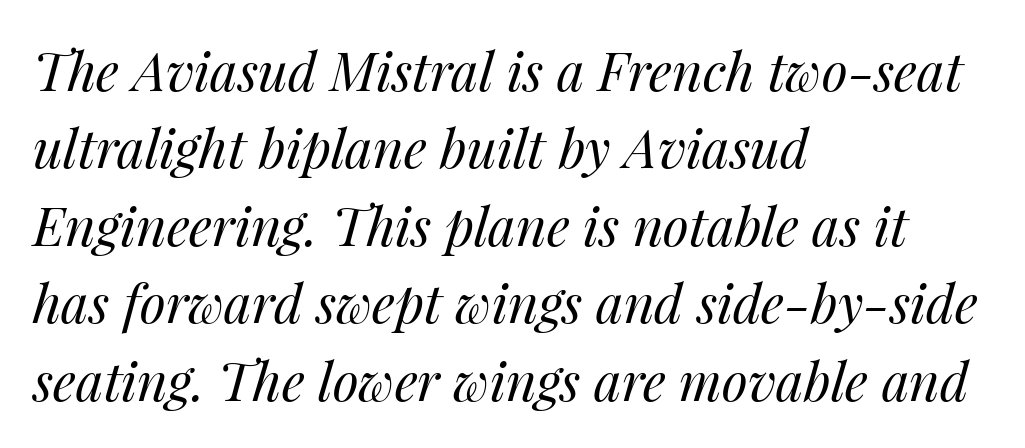
{"italic": "yes", "lean": "right", "slant_degrees": 14, "bold": "no", "weight": "regular", "width": "normal", "stroke_contrast": "medium", "x_height": "medium", "monospaced": "no", "underline": "no", "align": "left", "line_spacing": "normal", "line_spacing_ratio": 1.46, "letter_spacing": "normal", "letter_spacing_em": 0.0, "glyph_px": 53}
